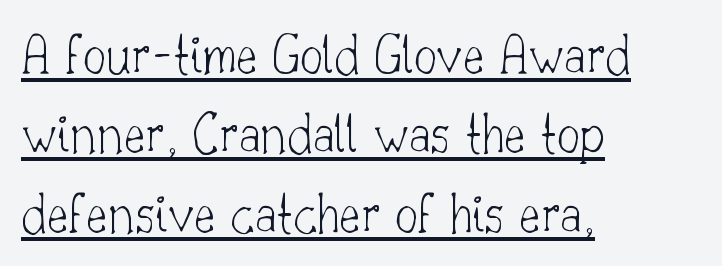
{"serif": "yes", "italic": "no", "bold": "no", "weight": "thin", "width": "normal", "stroke_contrast": "low", "x_height": "small", "monospaced": "no", "underline": "yes", "align": "left", "line_spacing": "normal", "line_spacing_ratio": 1.37, "letter_spacing": "normal", "letter_spacing_em": 0.0, "glyph_px": 58}
